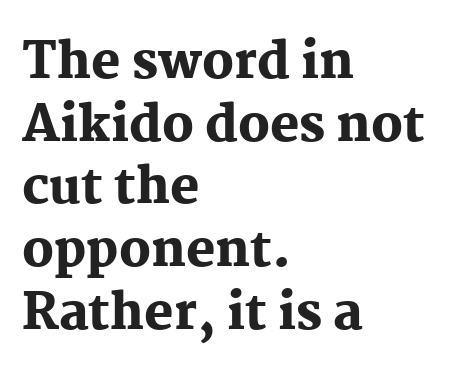
Has an underline been added? It has not. Weight: bold. This is roman type, the default non-slanted kind. Line spacing here is normal.
